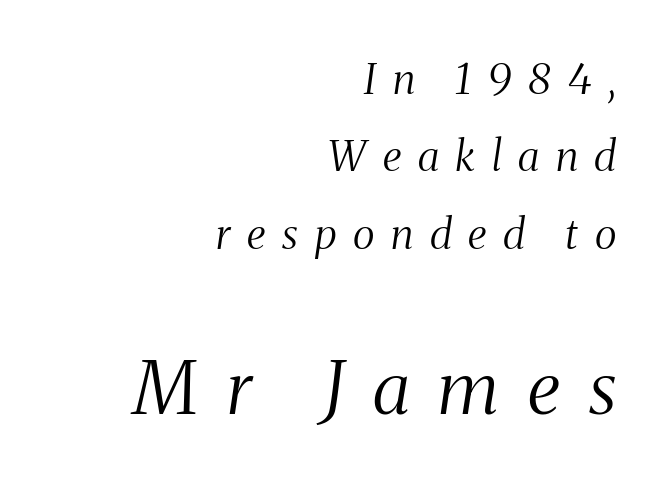
The image shows 73 px light, condensed serif type, italic (leaning right); set right-aligned, line spacing 1.84x, unusually wide letter spacing (+0.4 em), not underlined; the second (bottom) block is 1.74x larger; medium stroke contrast and a medium x-height.
